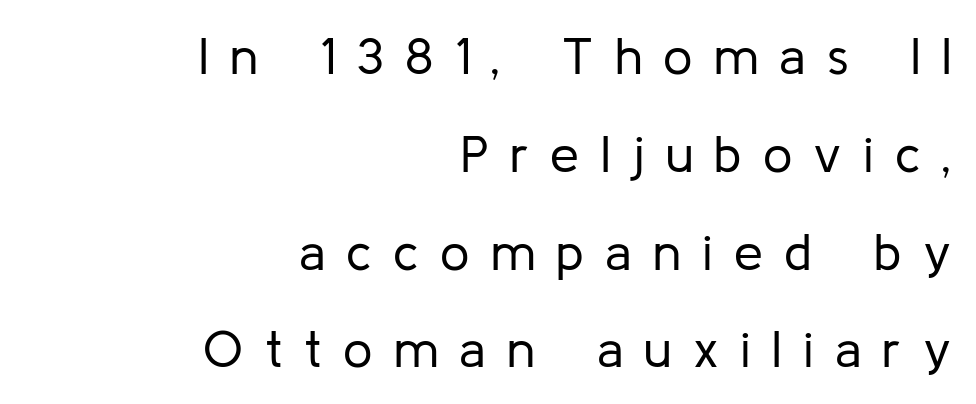
The image shows 52 px regular-weight sans-serif type, upright; set right-aligned, line spacing 1.88x, unusually wide letter spacing (+0.41 em), not underlined; low stroke contrast and a medium x-height.
